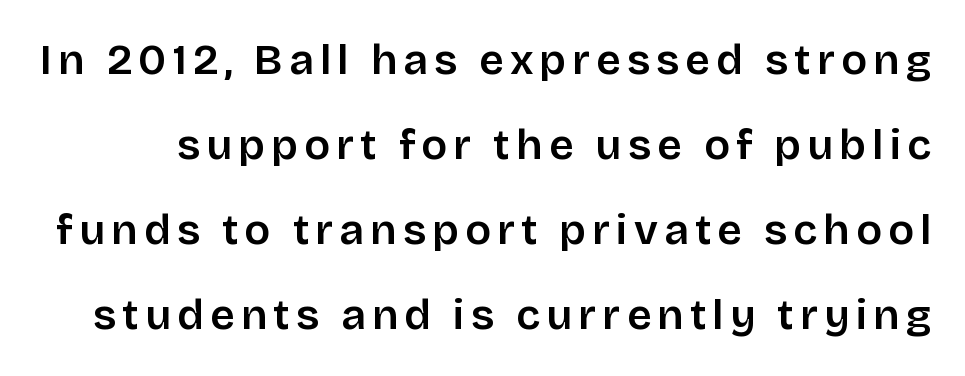
The image shows 43 px sans-serif type, upright; set loose line spacing (1.98x), not underlined; low stroke contrast and a large x-height.
